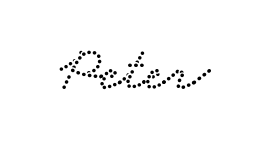
Q: Is the typeface a serif or a sans-serif typeface? A: Serif.
Q: Is the text underlined? A: No.
Q: Is the spacing between letters normal or unusually wide? A: Normal.
Q: Width (condensed, normal, or wide)? A: Wide.
Q: Stroke contrast? A: Low.
Q: x-height? A: Small.
Q: Monospaced? A: No.
